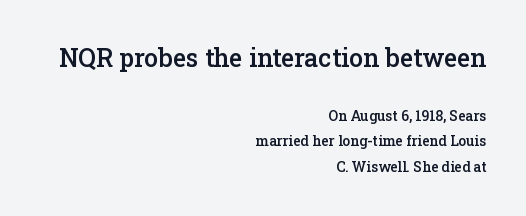
{"italic": "no", "bold": "semi", "underline": "no", "align": "right", "line_spacing_ratio": 1.83, "letter_spacing": "normal", "letter_spacing_em": 0.0, "larger_block": "first", "size_ratio": 1.79, "glyph_px": 25}
